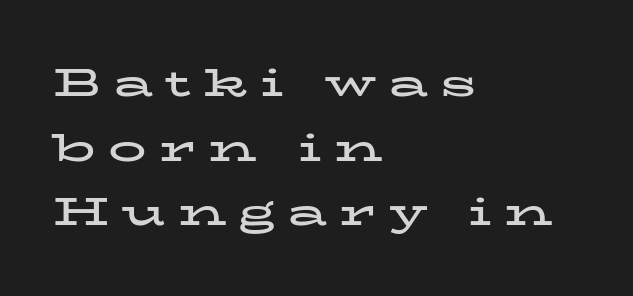
The image shows 38 px bold, wide serif type, upright; set left-aligned, normal line spacing (1.7x), unusually wide letter spacing (+0.32 em), not underlined; low stroke contrast and a medium x-height.
